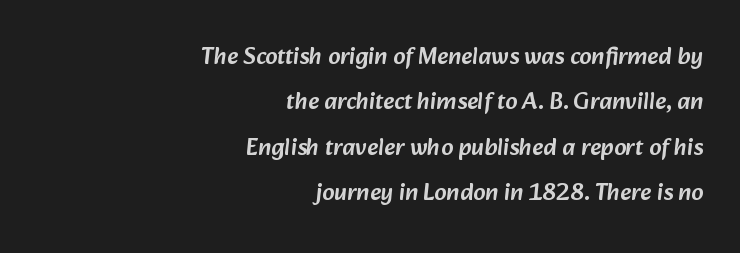
The image shows 24 px text type; set right-aligned, line spacing 1.89x, normal letter spacing, not underlined.
